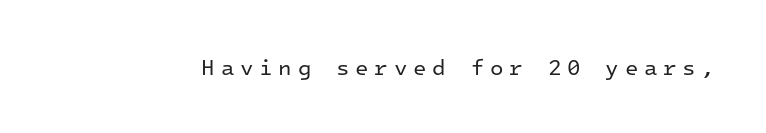
Q: Is the text bold? A: No.
Q: Is the text italic (slanted)? A: No, it is upright.
Q: Is the text underlined? A: No.
Q: Is the spacing between letters normal or unusually wide? A: Unusually wide.
